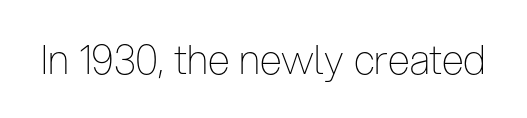
The image shows 40 px thin, condensed sans-serif type, upright; set normal letter spacing, not underlined; low stroke contrast and a medium x-height.
